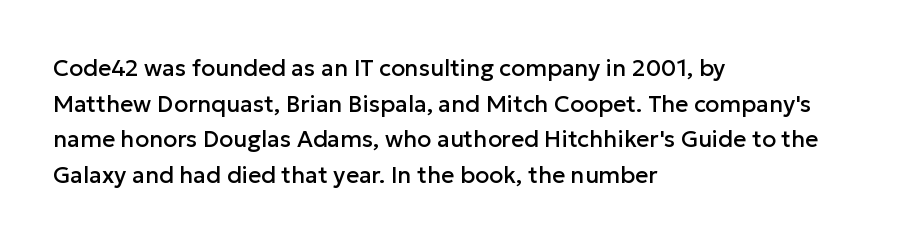
{"italic": "no", "underline": "no", "align": "left", "line_spacing": "normal", "line_spacing_ratio": 1.55, "letter_spacing": "normal", "letter_spacing_em": 0.0, "glyph_px": 23}
